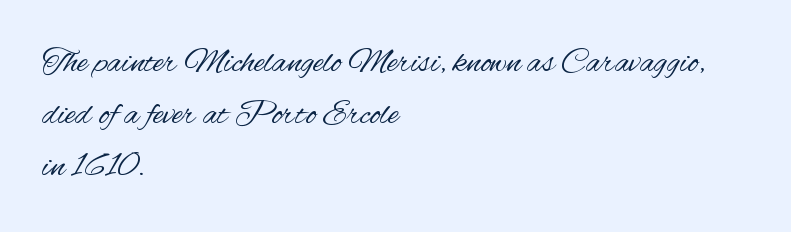
Is the block centered? No — it sits flush against the left margin. Regarding leading, the lines here are spaced in the standard way. The passage shown is typed in a proportional face where columns would drift.
